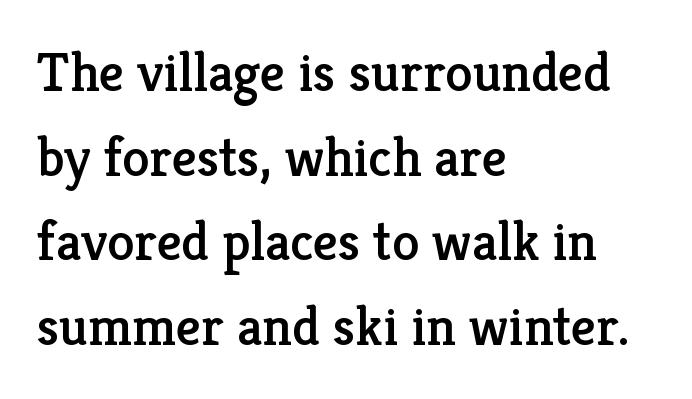
The image shows 55 px serif type, upright; set left-aligned, normal line spacing (1.54x), normal letter spacing, not underlined; low stroke contrast and a medium x-height.
